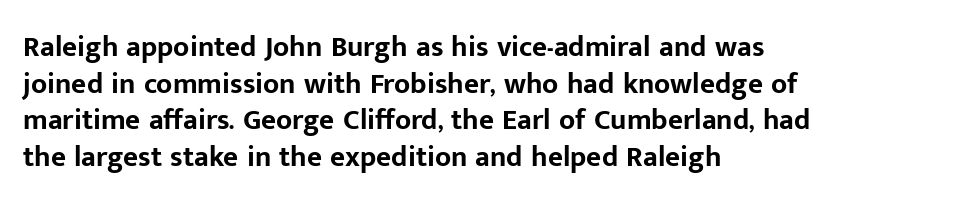
The face used here is proportionally spaced, like ordinary book or web type. Letters rest on an invisible, unmarked baseline. Does the weight exceed regular? Yes, all the way to bold. Are there feet on the stems? There aren't — it's a sans. Is the letter spacing exaggerated? No — it looks like the ordinary default.
